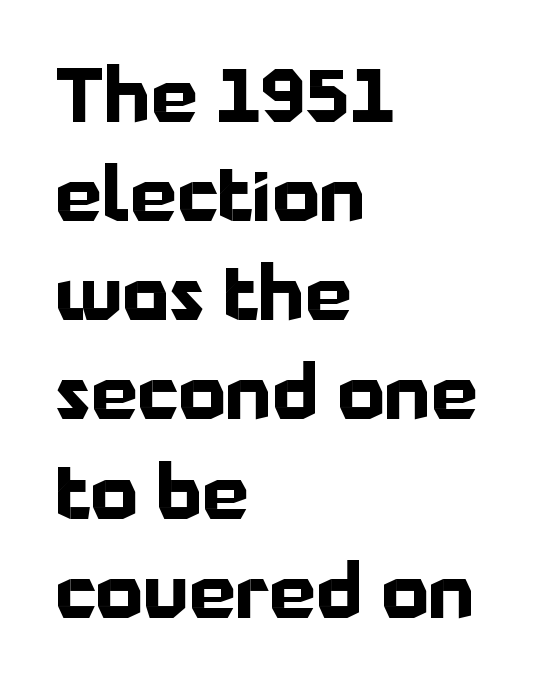
Serifs: no, the terminals of the letterforms are clean. Successive baselines arrive at the customary interval. The strokes are fattened all the way to bold. The setting favours the left margin, as ordinary paragraphs usually do. When letters stand straight like this, we call the style roman or upright.
